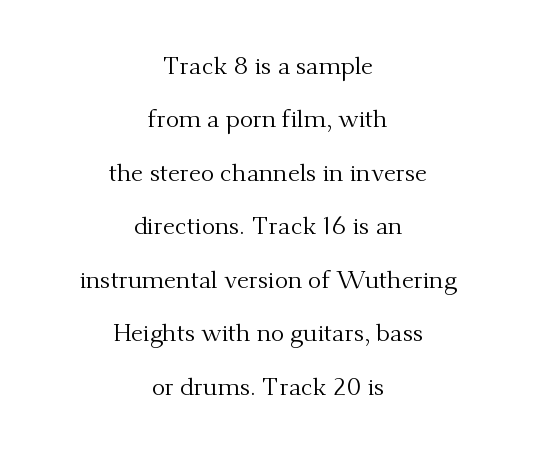
Q: Is the text bold? A: No.
Q: Is the text italic (slanted)? A: No, it is upright.
Q: Is the text underlined? A: No.
Q: How is the paragraph aligned? A: Centered.
Q: Is the spacing between letters normal or unusually wide? A: Normal.
Q: Is the spacing between lines tight, normal or loose? A: Loose.
